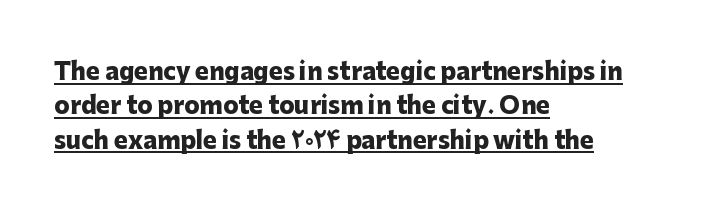
The image shows 23 px bold type, upright; set left-aligned, normal line spacing (1.49x), normal letter spacing, underlined.
